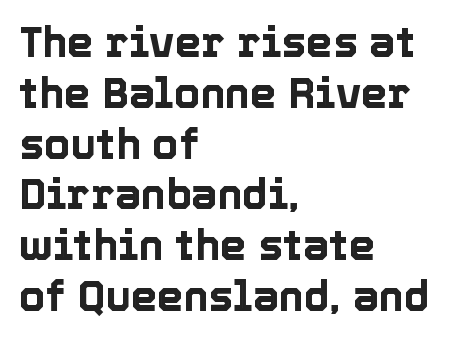
The image shows 42 px text type, upright; set left-aligned, line spacing 1.21x, normal letter spacing, not underlined; a medium x-height.
